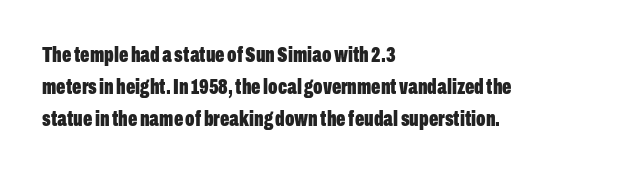
Students, observe: this is what conventionally led text looks like. Ascenders rise straight up at ninety degrees. Pretty heavy lettering here — definitely bold. The words here are not underlined.
